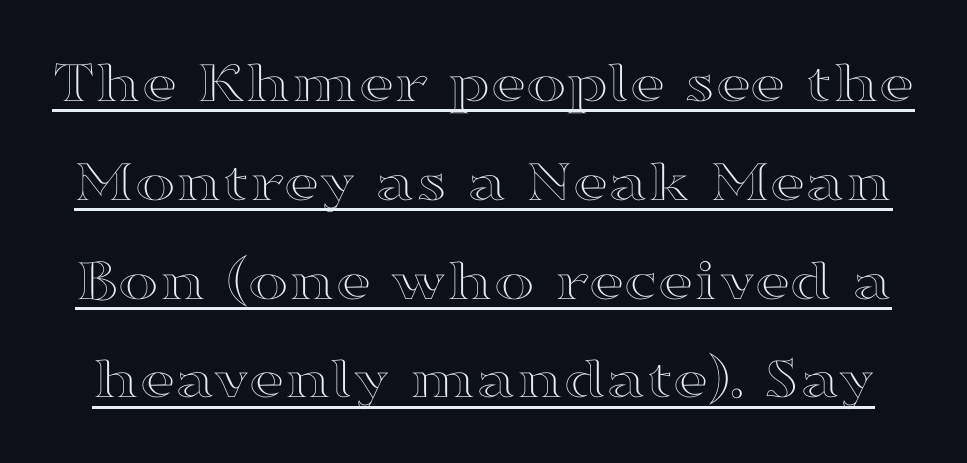
Words appear dense and cohesive because spacing is normal. The face used here is proportionally spaced, like ordinary book or web type. Ascenders rise straight up at ninety degrees. These characters rest on top of a visible drawn line.
